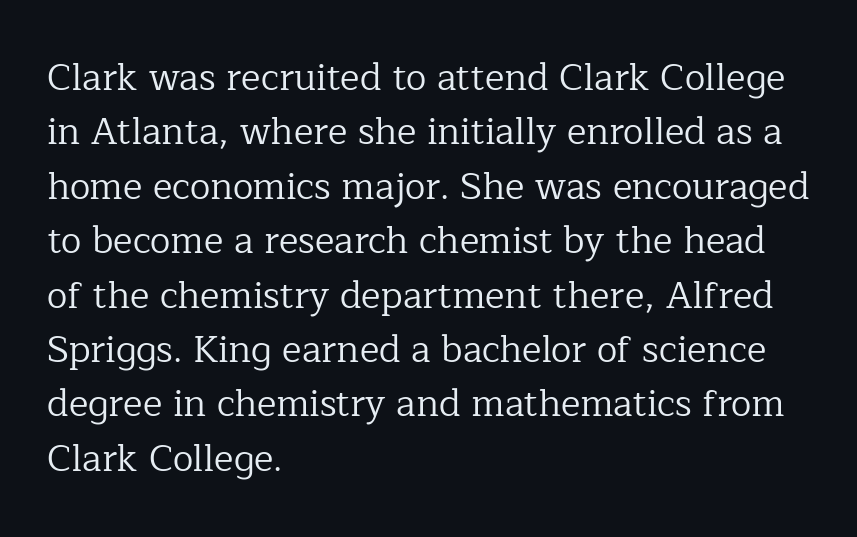
Q: Is the text bold? A: No.
Q: Is the text italic (slanted)? A: No, it is upright.
Q: Is the typeface a serif or a sans-serif typeface? A: Serif.
Q: Is the text underlined? A: No.
Q: How is the paragraph aligned? A: Left-aligned.
Q: Is the spacing between letters normal or unusually wide? A: Normal.
Q: Is the spacing between lines tight, normal or loose? A: Normal.
Q: Width (condensed, normal, or wide)? A: Normal.
Q: Stroke contrast? A: Low.
Q: x-height? A: Medium.
Q: Monospaced? A: No.
